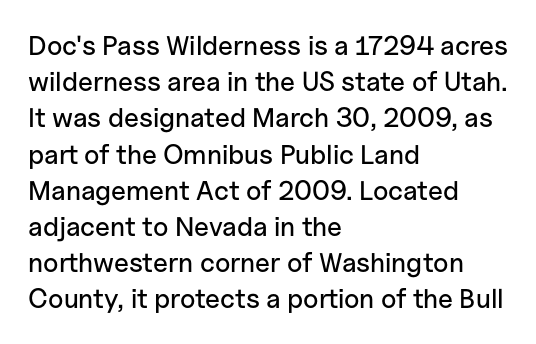
A normal amount of white space separates one row of letters from the next. Rendered with straight, roman letterforms. Rule under the text: the space is simply empty. Glyph-to-glyph distance matches everyday printed text. Horizontal alignment here is leftward, the default for most running prose.
